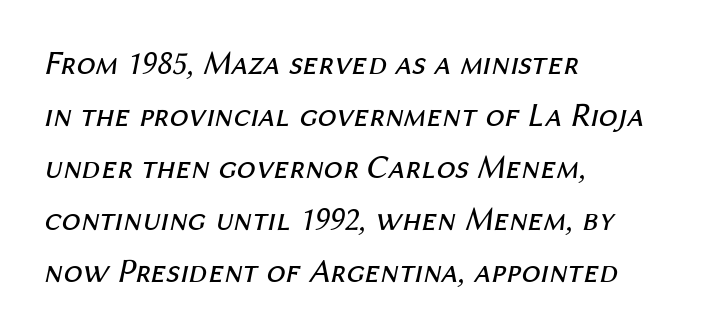
The image shows 34 px regular-weight type, italic (leaning right); set left-aligned, normal line spacing (1.53x), normal letter spacing, not underlined; medium stroke contrast and a medium x-height.
